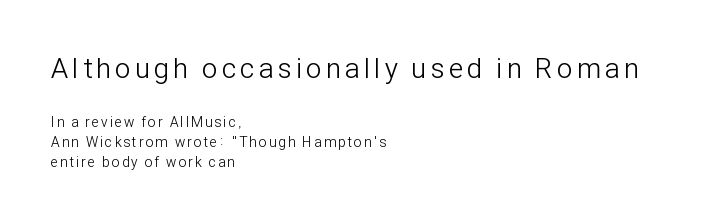
{"serif": "no", "italic": "no", "bold": "no", "weight": "light", "width": "condensed", "stroke_contrast": "low", "x_height": "medium", "monospaced": "no", "underline": "no", "align": "left", "line_spacing": "normal", "line_spacing_ratio": 1.43, "larger_block": "first", "size_ratio": 2.0, "glyph_px": 28}
